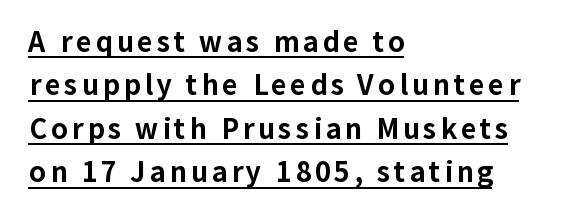
The rendered words wear a rule along their underside. The letters stand upright; this is a roman face. The letters are bold, with thick, heavy strokes. The paragraph has a hard left edge and a soft right edge. Interline gaps are of average width in this sample.
